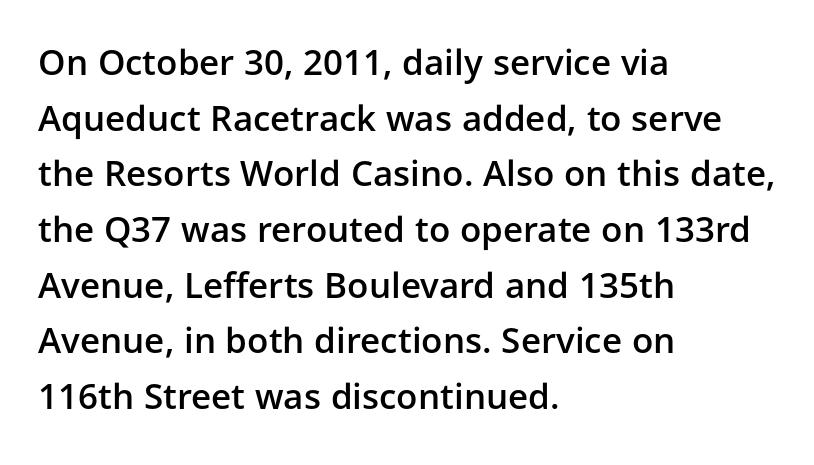
Rendered with straight, roman letterforms. These lines are set flush left with a ragged right edge. Evenly set lines give the paragraph a standard silhouette. I'd describe the lettering as semibold — firm but not a full bold. The font family rendered here belongs to the sans-serif group.
